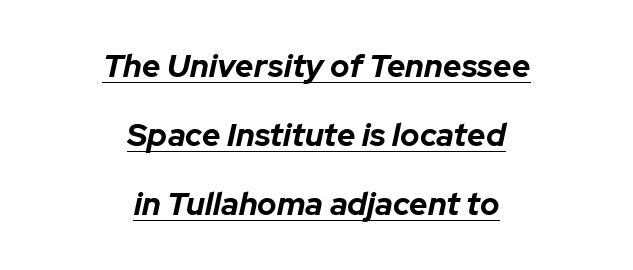
The image shows 32 px bold type, italic (leaning right); set centered, loose line spacing (2.16x), normal letter spacing, underlined; low stroke contrast and a medium x-height.
